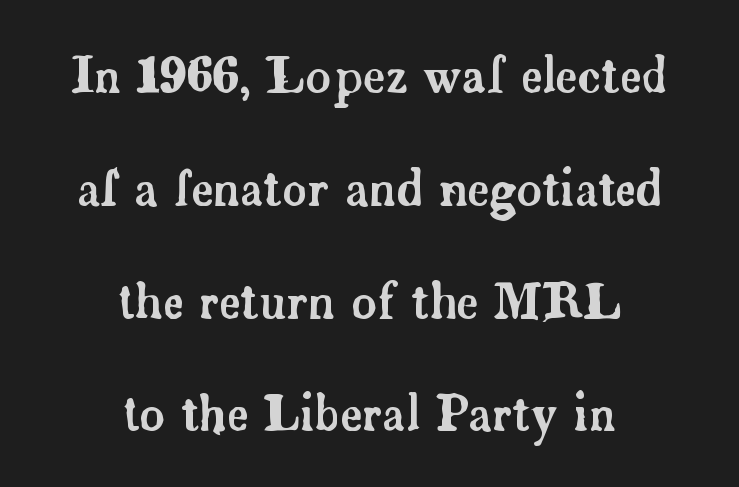
The image shows 48 px serif type, upright; set centered, loose line spacing (2.35x), normal letter spacing, not underlined; low stroke contrast and a small x-height.
